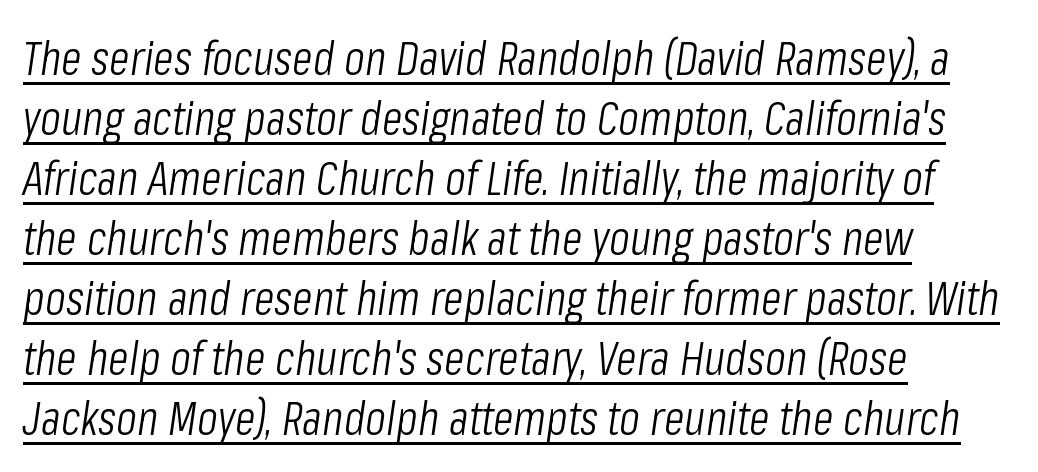
Q: Is the text bold? A: No.
Q: Is the text italic (slanted)? A: Yes, it leans right by about 8 degrees.
Q: Is the text underlined? A: Yes.
Q: How is the paragraph aligned? A: Left-aligned.
Q: Is the spacing between letters normal or unusually wide? A: Normal.
Q: Is the spacing between lines tight, normal or loose? A: Normal.
Q: Width (condensed, normal, or wide)? A: Condensed.
Q: Stroke contrast? A: Low.
Q: x-height? A: Medium.
Q: Monospaced? A: No.
